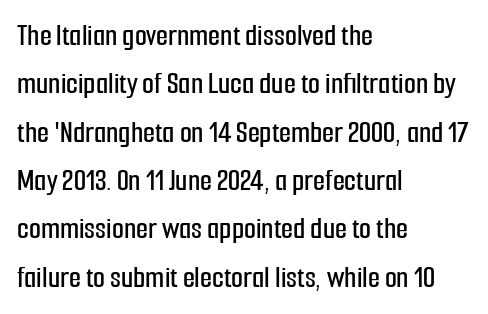
No extra tracking has been applied to these lines. Each letter keeps its own natural width here, so spacing adapts to shape. A normal amount of white space separates one row of letters from the next. The typesetter chose a ragged-right arrangement here. A typesetter would mark this as roman, not italic.
